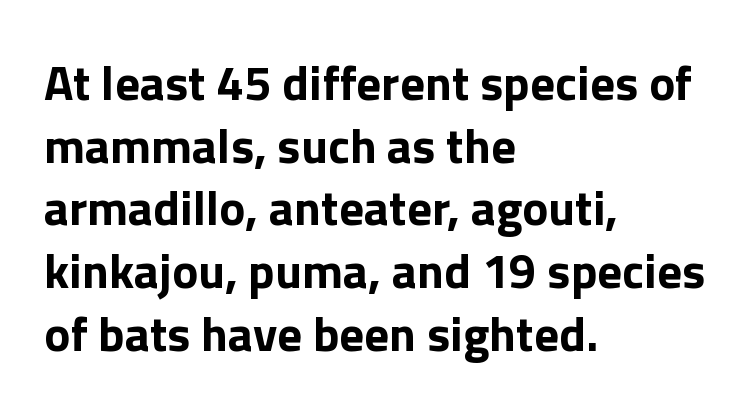
The image shows 49 px bold sans-serif type, upright; set left-aligned, normal line spacing (1.28x), normal letter spacing, not underlined; low stroke contrast and a medium x-height.
